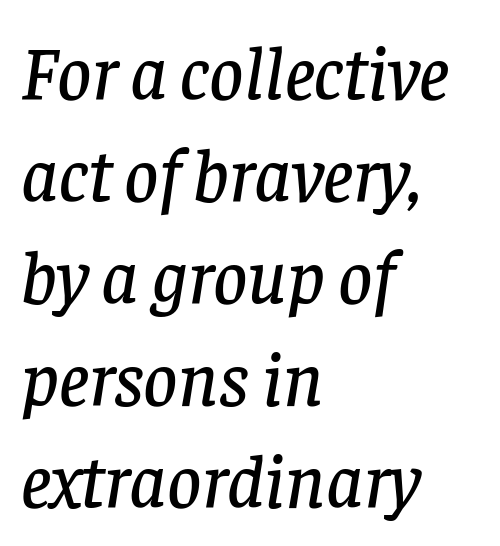
{"serif": "yes", "italic": "yes", "lean": "right", "slant_degrees": 8, "width": "normal", "stroke_contrast": "low", "x_height": "large", "monospaced": "no", "underline": "no", "align": "left", "line_spacing": "normal", "line_spacing_ratio": 1.36, "letter_spacing": "normal", "letter_spacing_em": 0.0, "glyph_px": 75}
